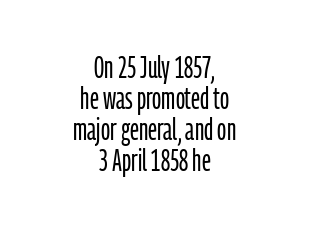
Compared with typical body copy, the letter spacing here is the same. The specimen reads as upright at a glance. The space between consecutive lines is stingy. Where is the straight margin? There isn't one; the lines are centered.
